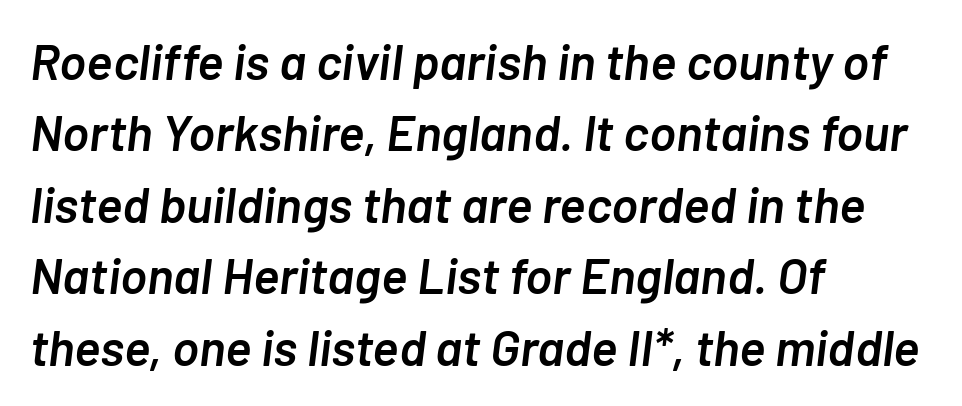
The font is running at a semibold setting, under full bold. Notice how the stems are inclined rather than vertical — that's the hallmark of italics. Which margin do the lines hug? The left one — the right edge is uneven. Honestly, the letter spacing is just normal — you wouldn't notice it.
